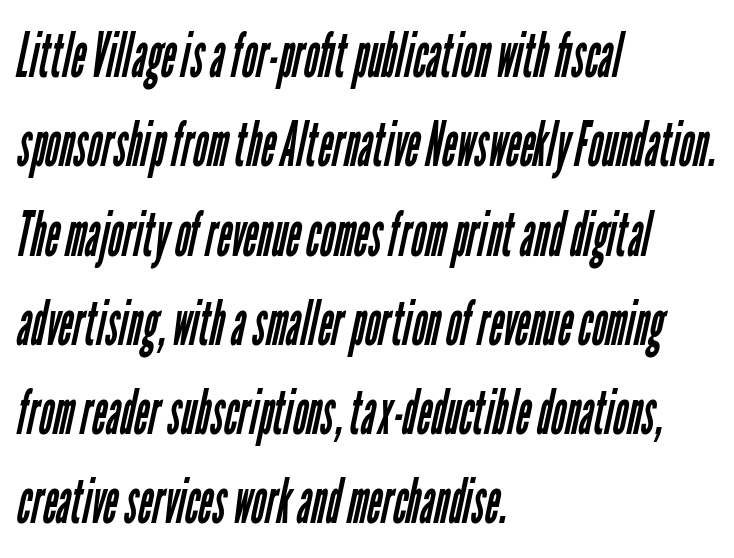
The type is set solid horizontally, with unmodified tracking. These lines are set flush left with a ragged right edge. Just letters on the line, the space beneath them empty. Looks like regular typesetting: each glyph gets only the width it needs. Honestly, the row spacing looks completely unremarkable. This is sans-serif lettering, the kind often seen on screens and signage.
